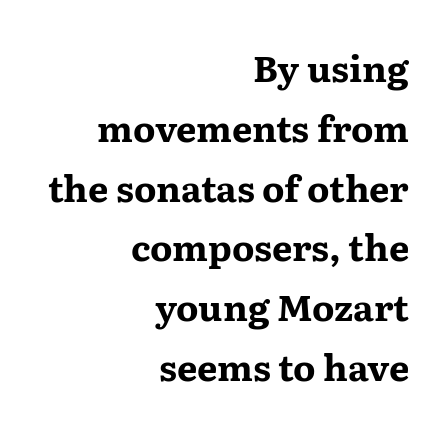
{"serif": "yes", "italic": "no", "bold": "yes", "weight": "bold", "width": "wide", "stroke_contrast": "medium", "x_height": "medium", "monospaced": "no", "underline": "no", "align": "right", "line_spacing": "normal", "line_spacing_ratio": 1.66, "letter_spacing": "normal", "letter_spacing_em": 0.0, "glyph_px": 36}
